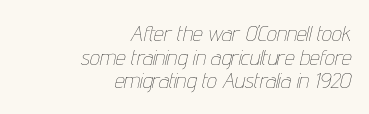
{"italic": "yes", "lean": "right", "slant_degrees": 12, "bold": "no", "underline": "no", "align": "right", "line_spacing": "tight", "line_spacing_ratio": 1.07, "letter_spacing": "normal", "letter_spacing_em": 0.0, "glyph_px": 22}
